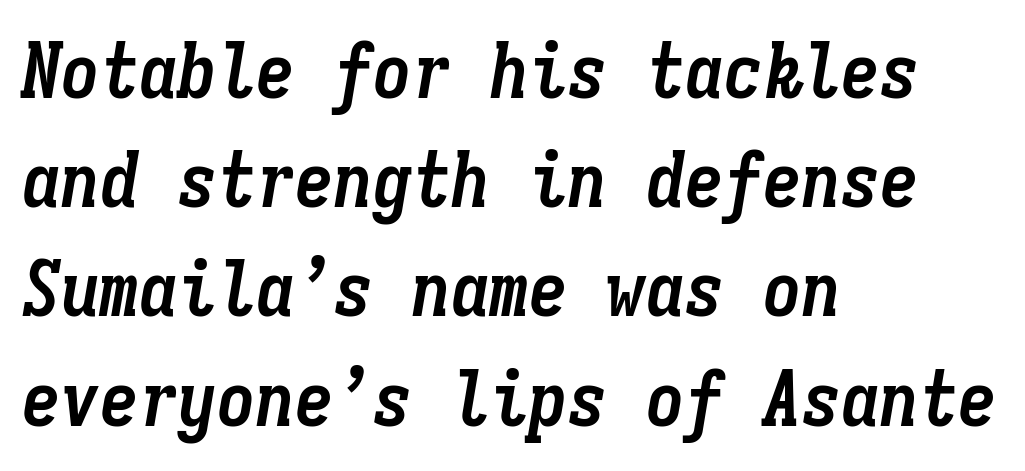
The text block is weighted toward the left margin, trailing off unevenly rightward. These lines carry a lot of weight — the face is fully bold. The space directly below the letters is spotless. Think of a typewriter: that constant character pitch is what you see here. The lettering tilts uniformly, giving the passage an italic look.
